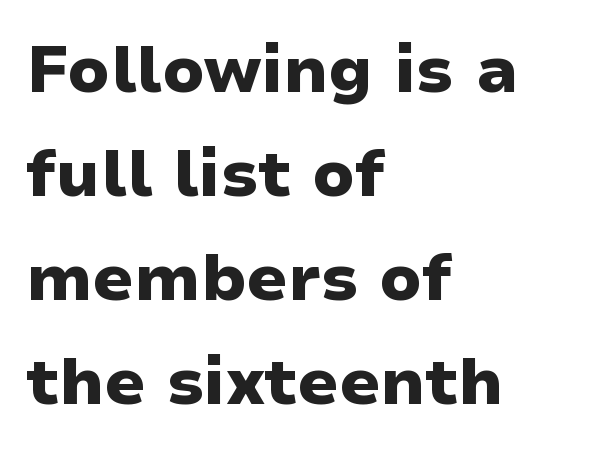
The image shows 65 px heavy, wide sans-serif type, upright; set left-aligned, normal line spacing (1.6x), normal letter spacing, not underlined; low stroke contrast and a medium x-height.
